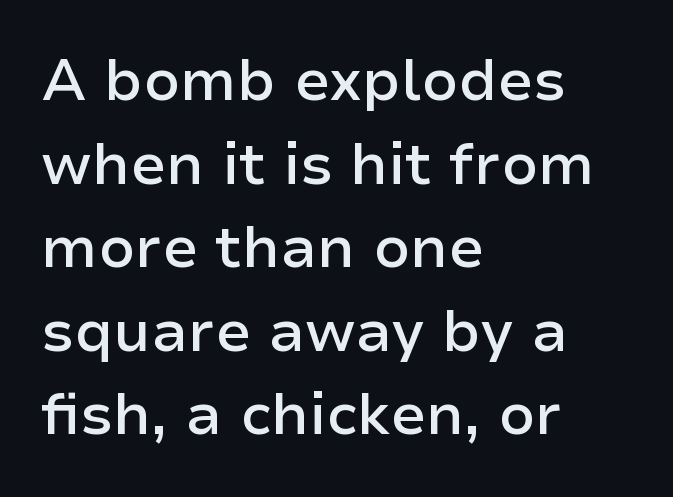
{"serif": "no", "italic": "no", "bold": "semi", "weight": "semibold", "width": "normal", "stroke_contrast": "low", "x_height": "medium", "monospaced": "no", "underline": "no", "align": "left", "line_spacing": "normal", "line_spacing_ratio": 1.44, "letter_spacing": "normal", "letter_spacing_em": 0.0, "glyph_px": 58}
